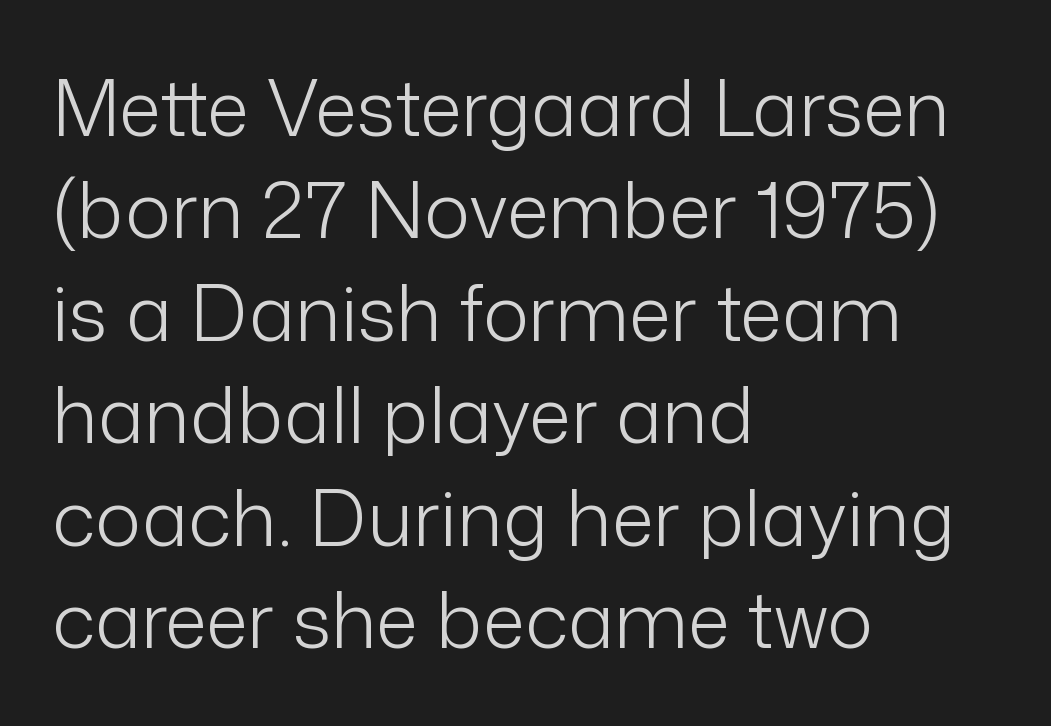
Q: Is the text bold? A: No.
Q: Is the text italic (slanted)? A: No, it is upright.
Q: Is the typeface a serif or a sans-serif typeface? A: Sans-serif.
Q: Is the text underlined? A: No.
Q: How is the paragraph aligned? A: Left-aligned.
Q: Is the spacing between letters normal or unusually wide? A: Normal.
Q: Is the spacing between lines tight, normal or loose? A: Normal.
Q: Width (condensed, normal, or wide)? A: Normal.
Q: Stroke contrast? A: Low.
Q: x-height? A: Medium.
Q: Monospaced? A: No.
